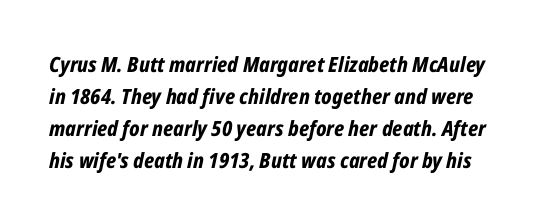
One glance says typical: line gaps are just what's usual. The gaps between neighbouring characters are ordinary and unremarkable. The glyphs are unaccompanied by any horizontal stroke below them. The typography opts for an oblique posture over an upright one. Chunky letters — that's bold for sure.
